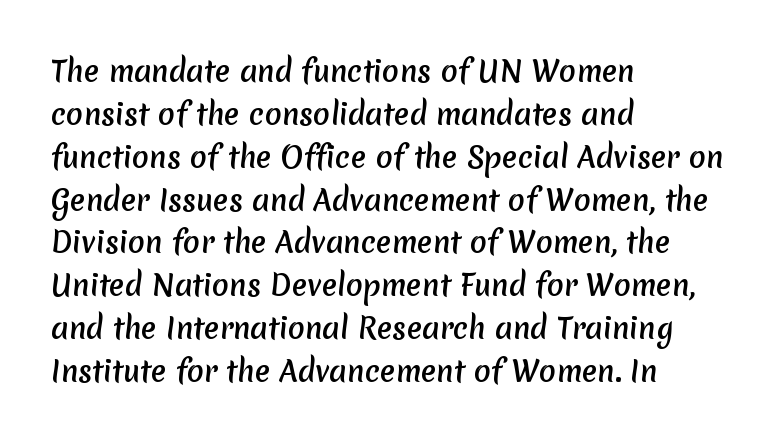
Note: no serifs on the glyphs. The lines in this sample share a left origin and differ only in where they stop. A bare baseline throughout the passage. The letters sit at their default tracking, neither squeezed nor spread.
